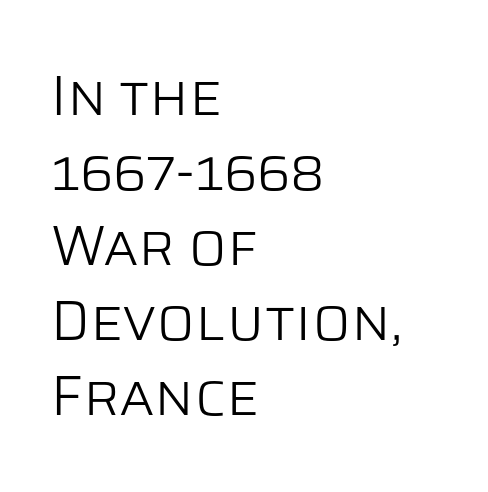
The image shows 56 px light sans-serif type, upright; set left-aligned, normal line spacing (1.34x), normal letter spacing, not underlined; low stroke contrast and a large x-height.
